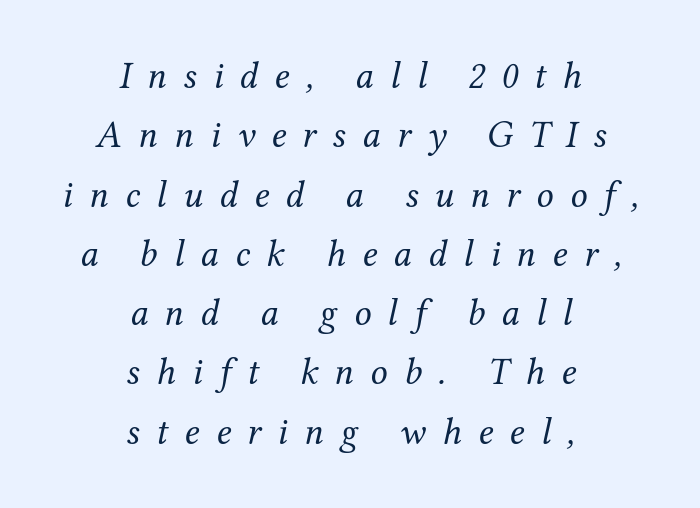
Q: Is the text bold? A: No.
Q: Is the text italic (slanted)? A: Yes, it leans right by about 12 degrees.
Q: Is the typeface a serif or a sans-serif typeface? A: Serif.
Q: Is the text underlined? A: No.
Q: How is the paragraph aligned? A: Centered.
Q: Is the spacing between letters normal or unusually wide? A: Unusually wide.
Q: Is the spacing between lines tight, normal or loose? A: Normal.
Q: Width (condensed, normal, or wide)? A: Normal.
Q: Stroke contrast? A: Medium.
Q: x-height? A: Medium.
Q: Monospaced? A: No.
